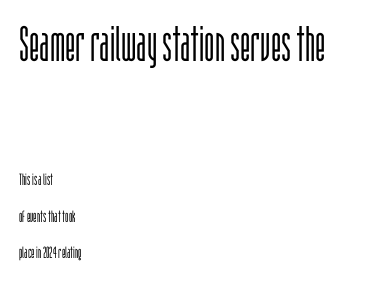
{"serif": "no", "italic": "no", "bold": "no", "weight": "light", "width": "condensed", "stroke_contrast": "low", "x_height": "large", "monospaced": "no", "underline": "no", "align": "left", "line_spacing": "loose", "line_spacing_ratio": 2.3, "letter_spacing": "normal", "letter_spacing_em": 0.0, "larger_block": "first", "size_ratio": 3.06, "glyph_px": 49}
